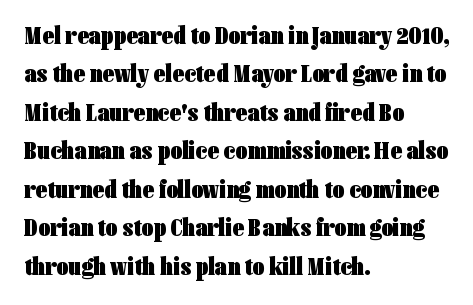
Q: Is the text bold? A: Yes.
Q: Is the text italic (slanted)? A: No, it is upright.
Q: Is the text underlined? A: No.
Q: How is the paragraph aligned? A: Left-aligned.
Q: Is the spacing between letters normal or unusually wide? A: Normal.
Q: Is the spacing between lines tight, normal or loose? A: Normal.
